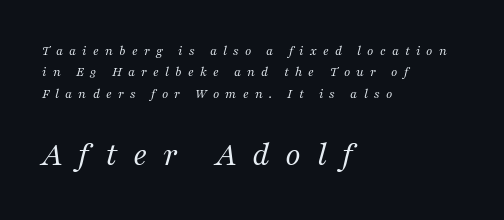
The line-height multiplier appears to be the usual default. This sample uses a serif face. The letterforms sit at book weight or below. Reading down the block, your eye returns to a fixed left position each line.
